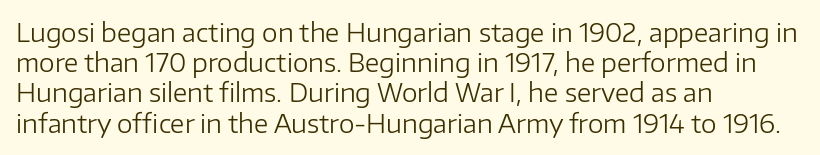
Q: Is the text bold? A: No.
Q: Is the text italic (slanted)? A: No, it is upright.
Q: Is the text underlined? A: No.
Q: How is the paragraph aligned? A: Left-aligned.
Q: Is the spacing between letters normal or unusually wide? A: Normal.
